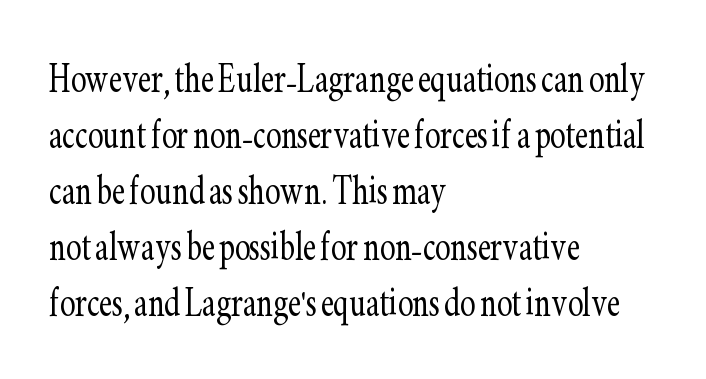
The image shows 46 px light, condensed serif type, upright; set left-aligned, line spacing 1.22x, normal letter spacing, not underlined; low stroke contrast and a small x-height.
